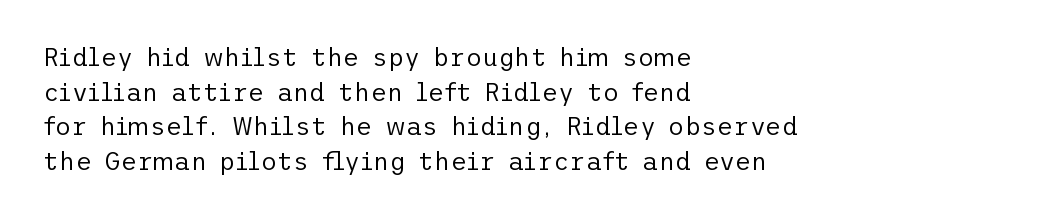
The letters stand straight up with perfectly vertical stems. The typesetter chose a ragged-right arrangement here. What's the leading like? Ordinary, nothing unusual. Nothing unusual about the tracking: characters are spaced as the font intends. Is the stroke heavy? The answer is a plain regular-or-lighter.
